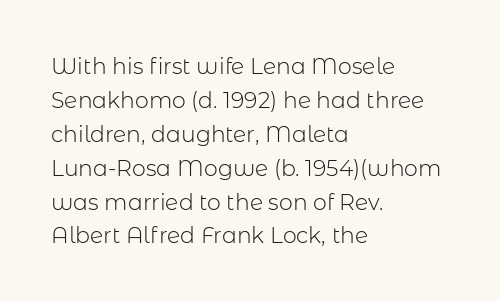
These lines stack with their left ends in a neat column. Any mark beneath the type? The region is blank. Short note: letters normally spaced. The type sits square on the baseline with zero lean.
